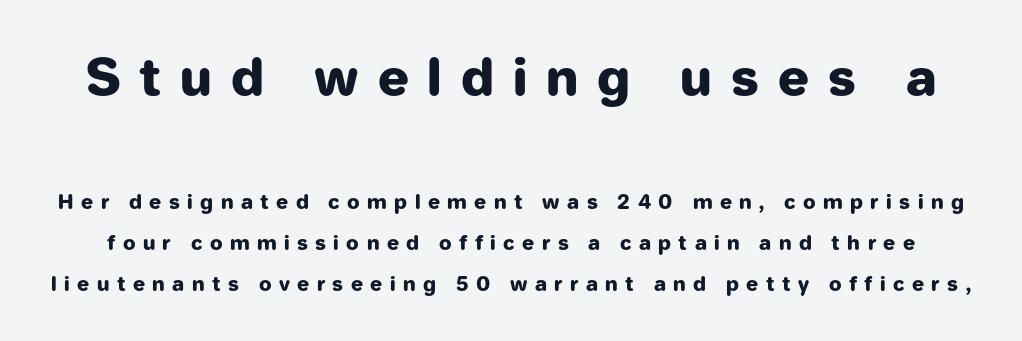
Q: Is the text bold? A: Yes.
Q: Is the text italic (slanted)? A: No, it is upright.
Q: Is the typeface a serif or a sans-serif typeface? A: Sans-serif.
Q: Is the text underlined? A: No.
Q: Is the spacing between letters normal or unusually wide? A: Unusually wide.
Q: Is the spacing between lines tight, normal or loose? A: Loose.
Q: Which block of text is set in a larger size, the first (top) or the second (bottom)? A: The first (top) one.
Q: Width (condensed, normal, or wide)? A: Normal.
Q: Stroke contrast? A: Low.
Q: x-height? A: Medium.
Q: Monospaced? A: No.
